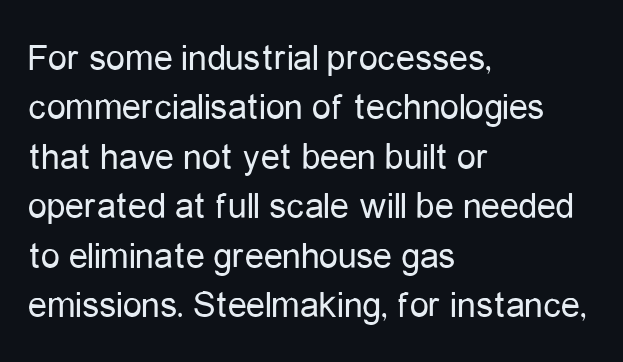
The image shows 38 px regular-weight, condensed sans-serif type, upright; set left-aligned, normal line spacing (1.3x), normal letter spacing, not underlined; low stroke contrast and a medium x-height.
